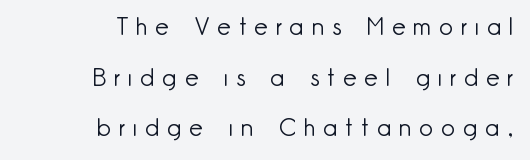
The image shows 24 px text type, upright; set right-aligned, loose line spacing (2.11x), unusually wide letter spacing (+0.34 em), not underlined.
